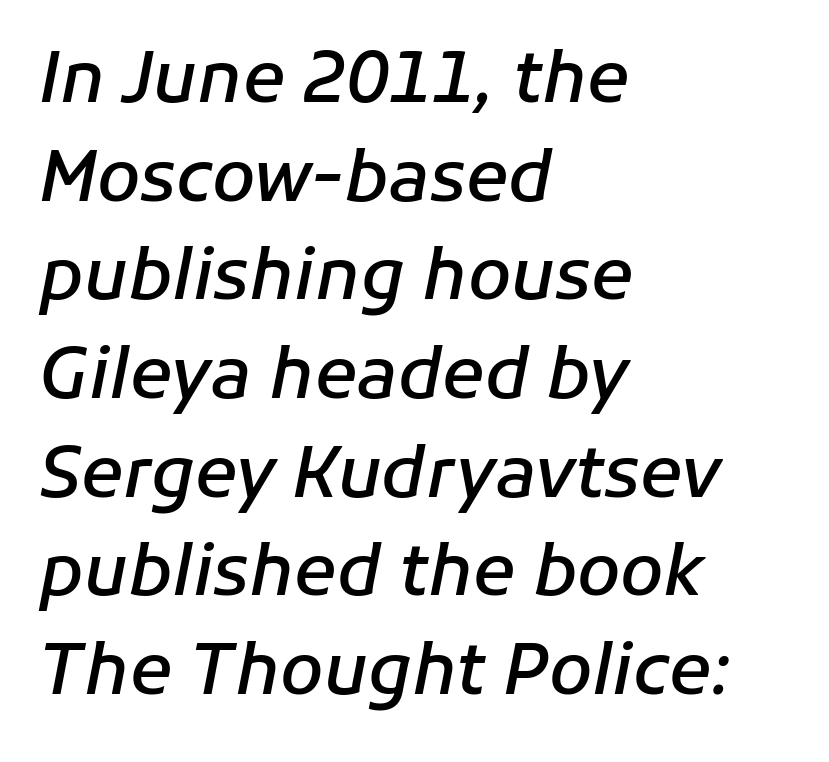
Q: Is the text bold? A: Semi-bold.
Q: Is the text italic (slanted)? A: Yes, it leans right by about 11 degrees.
Q: Is the text underlined? A: No.
Q: How is the paragraph aligned? A: Left-aligned.
Q: Is the spacing between letters normal or unusually wide? A: Normal.
Q: Is the spacing between lines tight, normal or loose? A: Normal.
Q: Width (condensed, normal, or wide)? A: Normal.
Q: Stroke contrast? A: Low.
Q: x-height? A: Medium.
Q: Monospaced? A: No.
